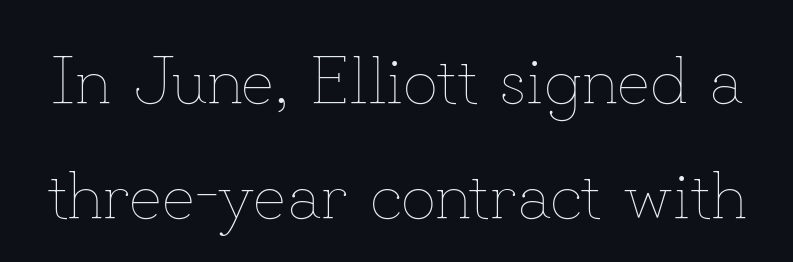
The image shows 68 px thin type, upright; set normal line spacing (1.69x), normal letter spacing, not underlined; low stroke contrast and a small x-height.
